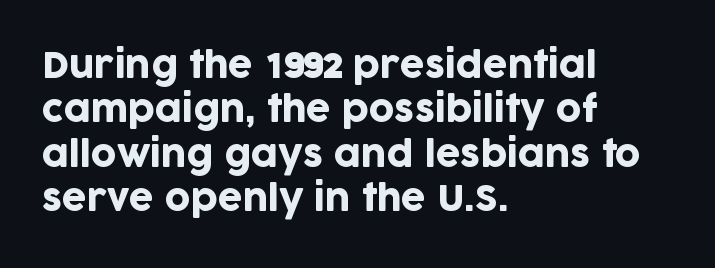
The font family rendered here belongs to the sans-serif group. The paragraph shown leans on its left margin. Here the glyphs are tracked normally, forming tight word shapes. How would I describe the line gaps? Plain and ordinary. Each letter keeps its own natural width here, so spacing adapts to shape. The baseline area is clear.
